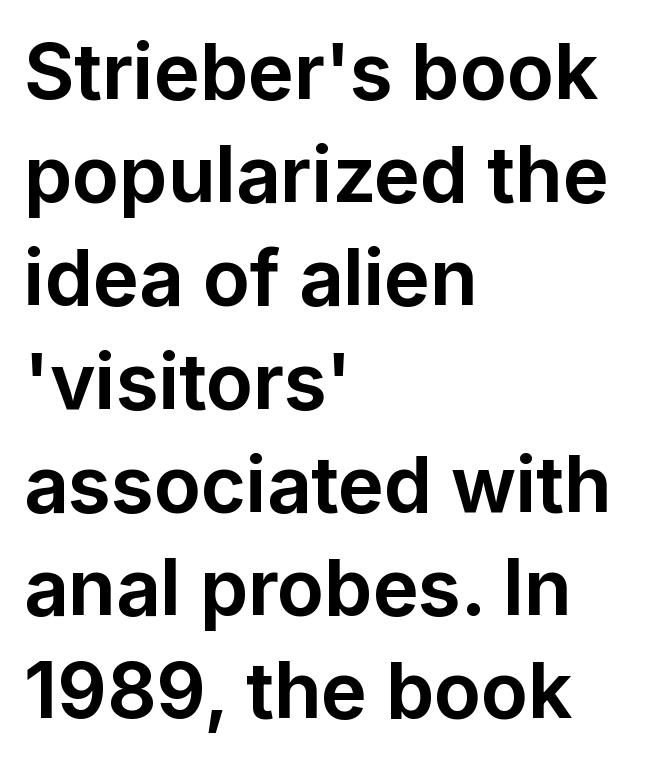
{"serif": "no", "italic": "no", "bold": "yes", "weight": "bold", "width": "normal", "stroke_contrast": "low", "x_height": "medium", "monospaced": "no", "underline": "no", "align": "left", "line_spacing": "normal", "line_spacing_ratio": 1.34, "letter_spacing": "normal", "letter_spacing_em": 0.0, "glyph_px": 77}
